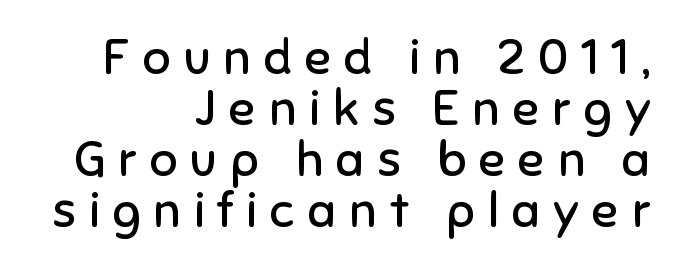
The image shows 49 px regular-weight sans-serif type, upright; set right-aligned, tight line spacing (1.04x), unusually wide letter spacing (+0.27 em), not underlined; low stroke contrast and a medium x-height.
